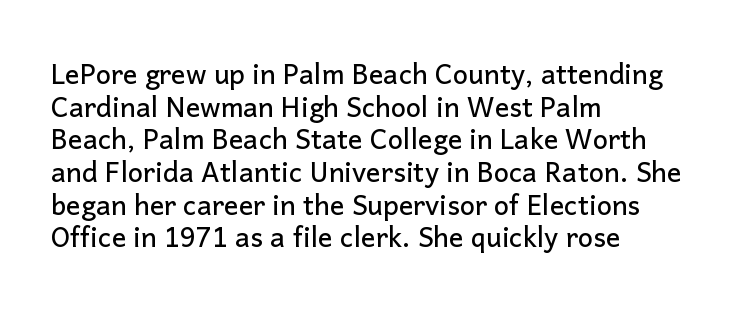
Q: Is the text italic (slanted)? A: No, it is upright.
Q: Is the text underlined? A: No.
Q: How is the paragraph aligned? A: Left-aligned.
Q: Is the spacing between letters normal or unusually wide? A: Normal.
